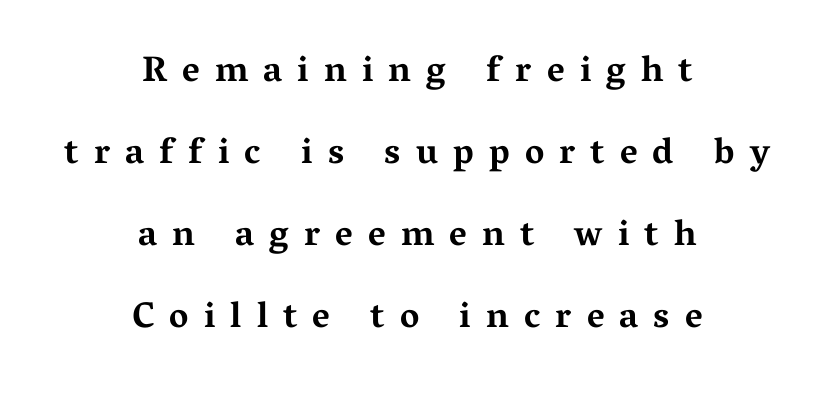
The image shows 36 px bold, wide serif type, upright; set centered, loose line spacing (2.28x), unusually wide letter spacing (+0.42 em), not underlined; medium stroke contrast and a medium x-height.
